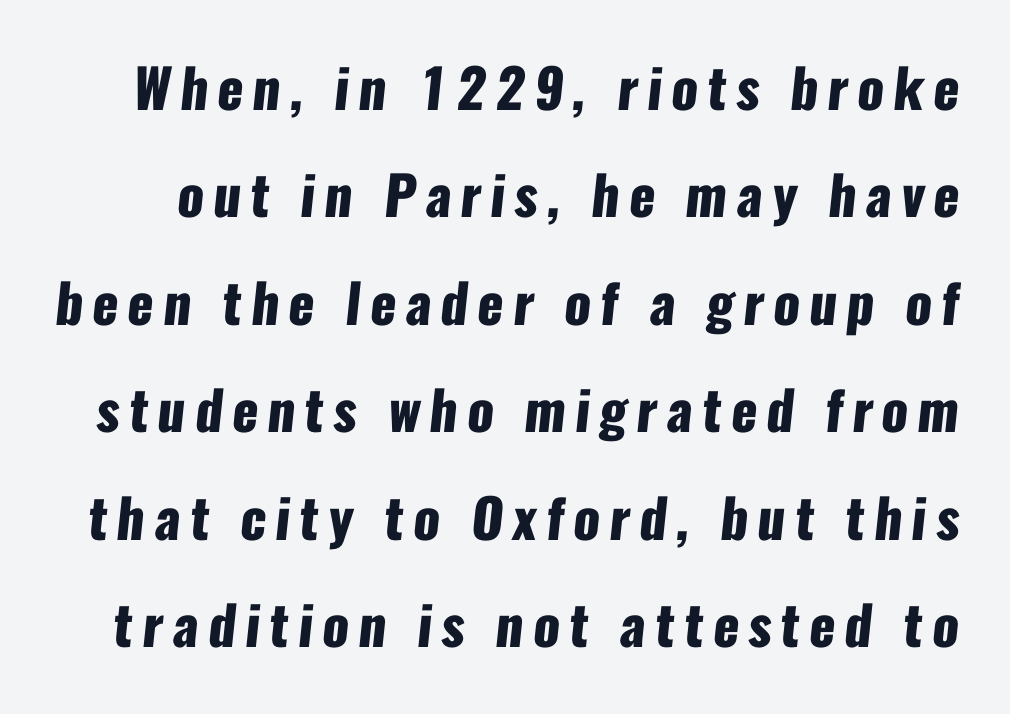
Examine the stroke ends and you'll find no serifs. The passage shown stacks its lines with a broad gap. A typesetter would call this proportional, since set widths differ per character. The space beneath each line is pristine and unruled. Heavy, bold letterforms.
